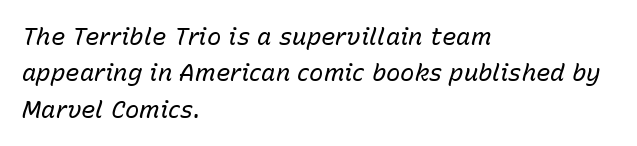
The image shows 24 px text type, italic (leaning right); set left-aligned, normal line spacing (1.52x), normal letter spacing, not underlined.
